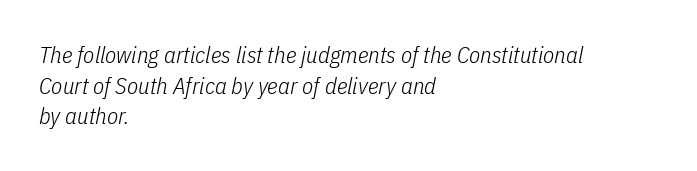
Q: Is the text bold? A: No.
Q: Is the text italic (slanted)? A: Yes, it leans right by about 11 degrees.
Q: Is the text underlined? A: No.
Q: How is the paragraph aligned? A: Left-aligned.
Q: Is the spacing between letters normal or unusually wide? A: Normal.
Q: Is the spacing between lines tight, normal or loose? A: Normal.
